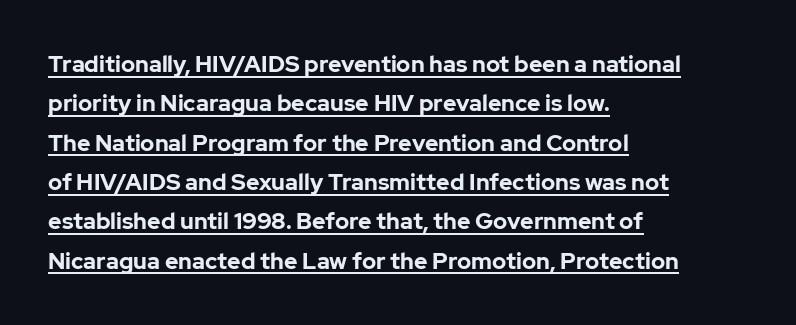
{"italic": "no", "bold": "yes", "underline": "yes", "align": "left", "line_spacing_ratio": 1.71, "letter_spacing": "normal", "letter_spacing_em": 0.0, "glyph_px": 23}
